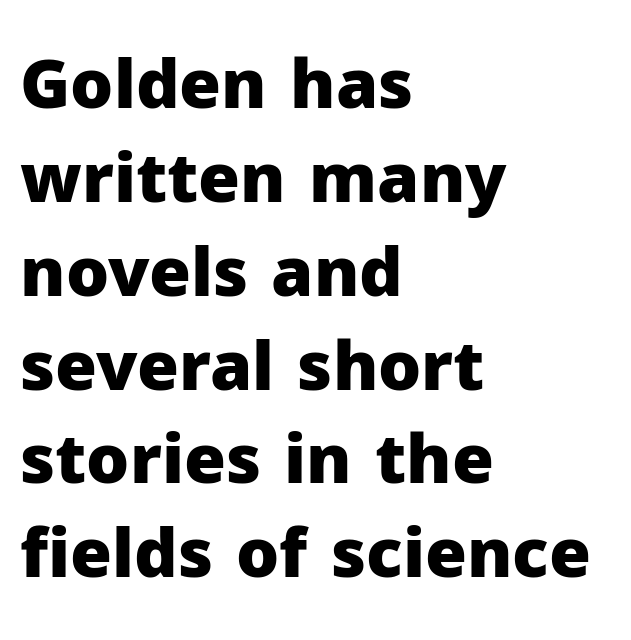
The image shows 68 px heavy sans-serif type, upright; set left-aligned, normal line spacing (1.38x), normal letter spacing, not underlined; low stroke contrast and a medium x-height.
